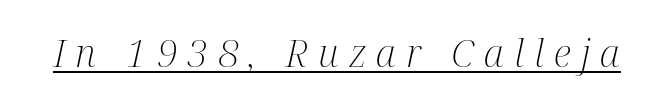
The image shows 39 px light, condensed serif type, italic (leaning right); set unusually wide letter spacing (+0.26 em), underlined; medium stroke contrast and a medium x-height.
